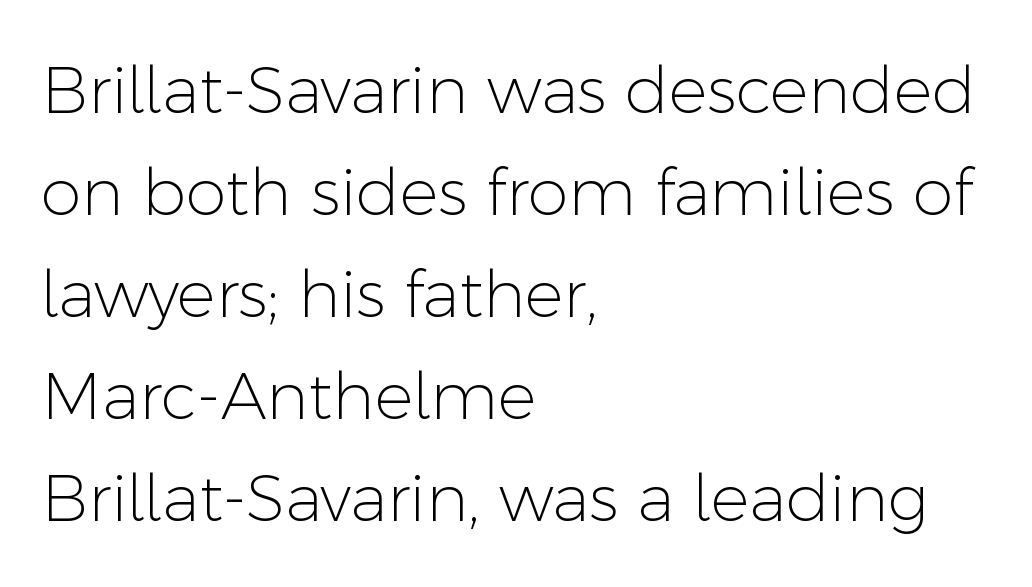
{"serif": "no", "italic": "no", "bold": "no", "weight": "light", "width": "normal", "stroke_contrast": "low", "x_height": "medium", "monospaced": "no", "underline": "no", "align": "left", "line_spacing": "normal", "line_spacing_ratio": 1.57, "letter_spacing": "normal", "letter_spacing_em": 0.0, "glyph_px": 65}
